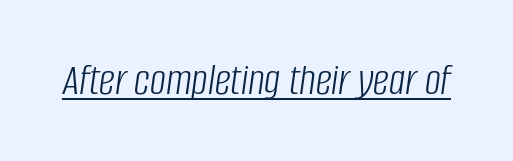
Q: Is the text bold? A: No.
Q: Is the text italic (slanted)? A: Yes, it leans right by about 8 degrees.
Q: Is the text underlined? A: Yes.
Q: Is the spacing between letters normal or unusually wide? A: Normal.
Q: Width (condensed, normal, or wide)? A: Condensed.
Q: Stroke contrast? A: Low.
Q: x-height? A: Large.
Q: Monospaced? A: No.
